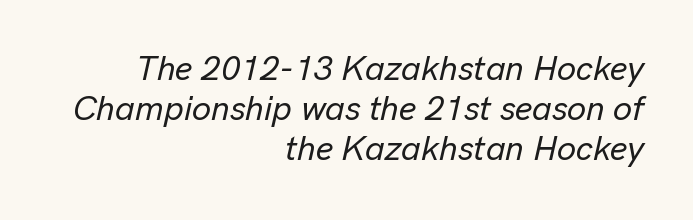
The image shows 34 px text type, italic (leaning right); set right-aligned, line spacing 1.17x, normal letter spacing, not underlined; low stroke contrast and a medium x-height.
